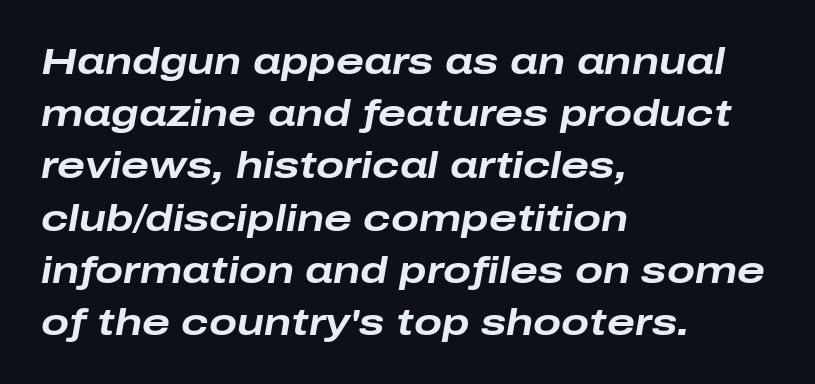
This is heavy type, rendered in bold. Tracking value appears to be zero — textbook default spacing. These lines sit exactly where default settings would place them. The text block is weighted toward the left margin, trailing off unevenly rightward. The zone under the glyphs is completely vacant. The face used here is proportionally spaced, like ordinary book or web type.
